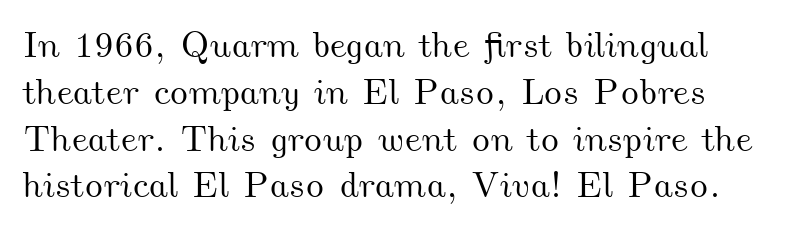
Descender tails drop into unmarked territory. Think of a printed novel: that variable character pitch is what you see here. Compared with typical paragraphs, the rows here are spaced about the same. Short note: letters normally spaced.
